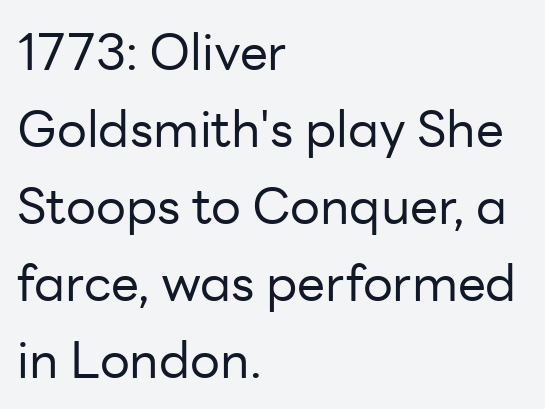
Think of a printed novel: that variable character pitch is what you see here. If you measured baseline to baseline, you'd find a middling distance. When letters stand straight like this, we call the style roman or upright. Teacher's note: observe the even left margin — that is flush-left alignment. A quiet, ordinary-to-light weight characterises the typeface.
